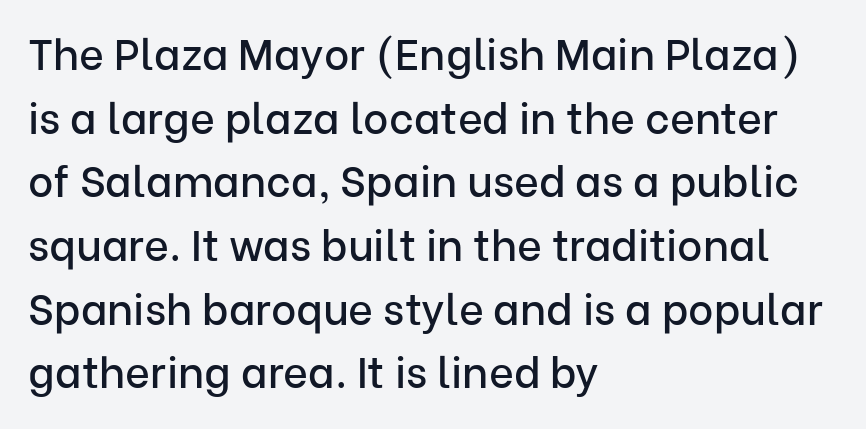
Leading: standard. Where is the straight margin? On the left. These lines are rendered in a variable-pitch font. Inter-character spacing is left at the font's built-in metrics. Tall strokes in this sample are plumb rather than angled. Serif or sans? Sans — the stroke terminals are bare.
